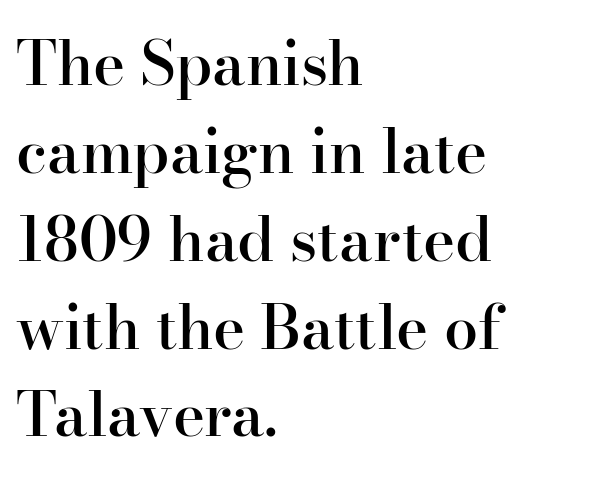
The image shows 61 px semibold serif type, upright; set left-aligned, normal line spacing (1.44x), normal letter spacing, not underlined; high stroke contrast and a small x-height.
